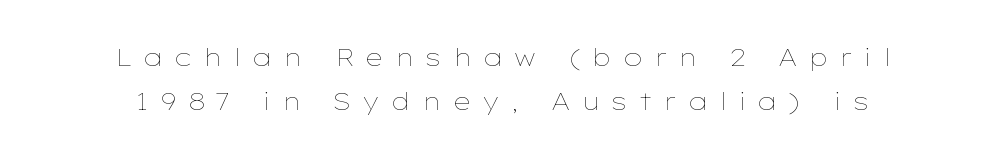
Q: Is the text bold? A: No.
Q: Is the text italic (slanted)? A: No, it is upright.
Q: Is the text underlined? A: No.
Q: How is the paragraph aligned? A: Centered.
Q: Is the spacing between letters normal or unusually wide? A: Unusually wide.
